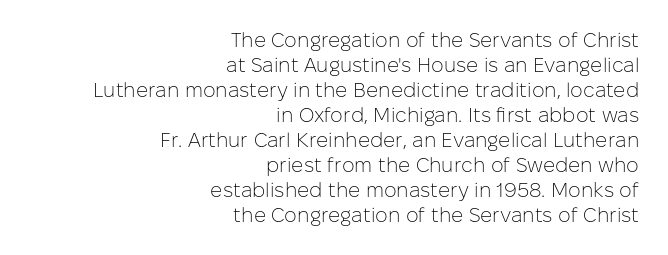
Q: Is the text bold? A: No.
Q: Is the text italic (slanted)? A: No, it is upright.
Q: Is the text underlined? A: No.
Q: How is the paragraph aligned? A: Right-aligned.
Q: Is the spacing between letters normal or unusually wide? A: Normal.
Q: Is the spacing between lines tight, normal or loose? A: Normal.
